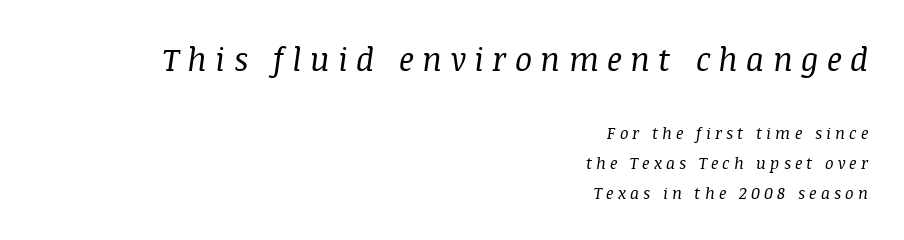
Q: Is the text bold? A: No.
Q: Is the text italic (slanted)? A: Yes, it leans right by about 8 degrees.
Q: Is the typeface a serif or a sans-serif typeface? A: Serif.
Q: Is the text underlined? A: No.
Q: How is the paragraph aligned? A: Right-aligned.
Q: Is the spacing between letters normal or unusually wide? A: Unusually wide.
Q: Which block of text is set in a larger size, the first (top) or the second (bottom)? A: The first (top) one.
Q: Width (condensed, normal, or wide)? A: Normal.
Q: Stroke contrast? A: Medium.
Q: x-height? A: Large.
Q: Monospaced? A: No.
